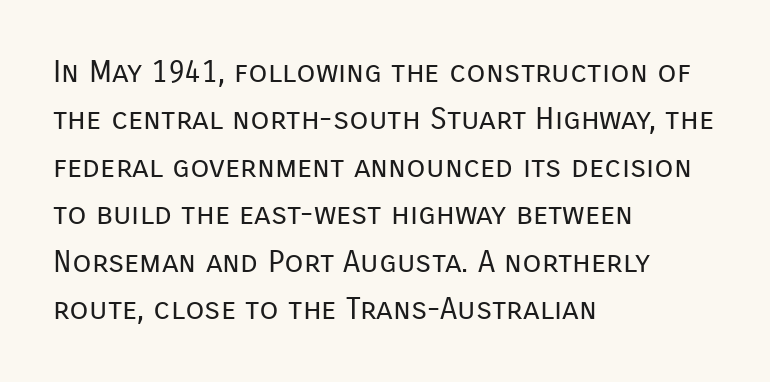
Regarding serifs, this sample does without them. Think standard paragraph weight, or any step lighter than that. The face used here is proportionally spaced, like ordinary book or web type. The letters stand upright; this is a roman face. Nobody drew a line under any word here. The passage is arranged the way most books set body copy — flush left.
